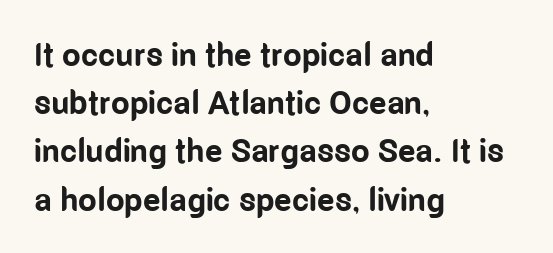
Examine the stroke ends and you'll find no serifs. Lines of text with bare space underneath. Think of a printed novel: that variable character pitch is what you see here. Heft: maximum for text — a bold. No extra tracking has been applied to these lines. Does the leading feel generous? No, just average.
